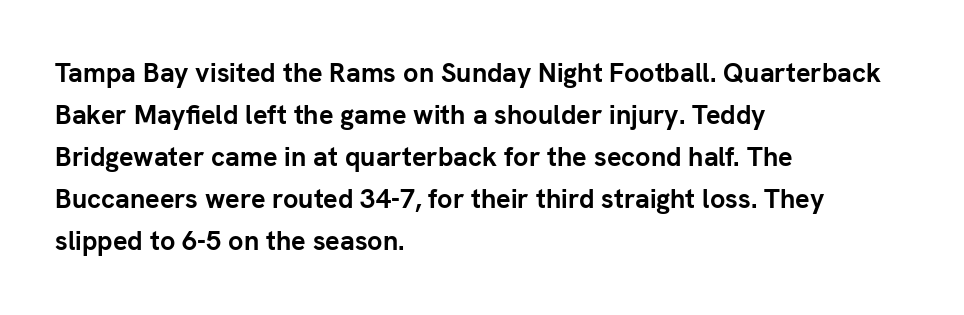
Q: Is the text bold? A: Yes.
Q: Is the text italic (slanted)? A: No, it is upright.
Q: Is the text underlined? A: No.
Q: How is the paragraph aligned? A: Left-aligned.
Q: Is the spacing between letters normal or unusually wide? A: Normal.
Q: Is the spacing between lines tight, normal or loose? A: Normal.
